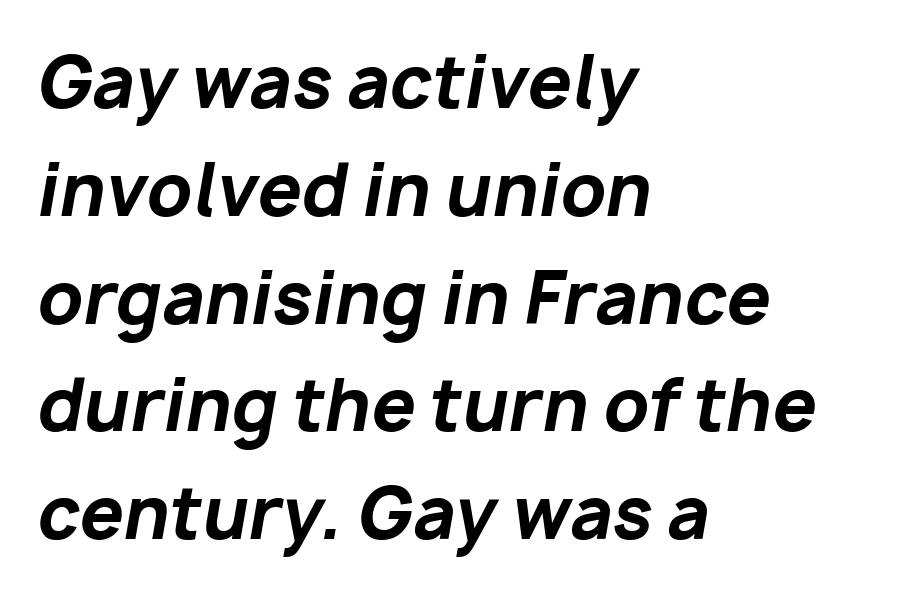
The image shows 70 px bold type, italic (leaning right); set left-aligned, normal line spacing (1.54x), normal letter spacing, not underlined; low stroke contrast and a medium x-height.
